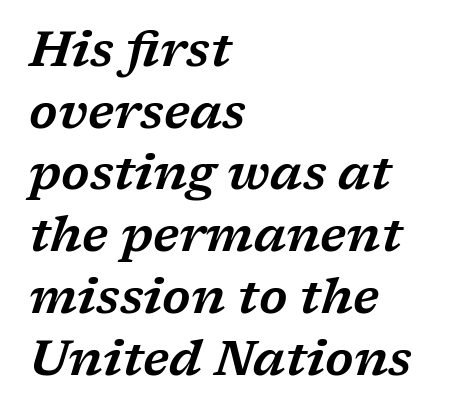
The image shows 49 px wide serif type, italic (leaning right); set left-aligned, normal line spacing (1.26x), normal letter spacing, not underlined; low stroke contrast and a medium x-height.
